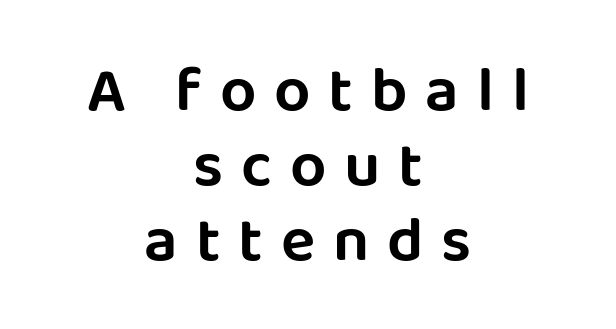
The image shows 64 px sans-serif type, upright; set centered, line spacing 1.17x, unusually wide letter spacing (+0.28 em), not underlined; low stroke contrast and a large x-height.
